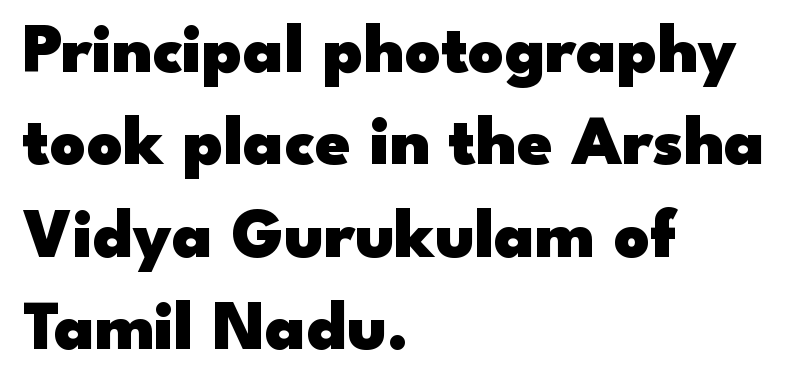
The image shows 70 px heavy, wide sans-serif type, upright; set left-aligned, normal line spacing (1.32x), normal letter spacing, not underlined; low stroke contrast and a small x-height.
